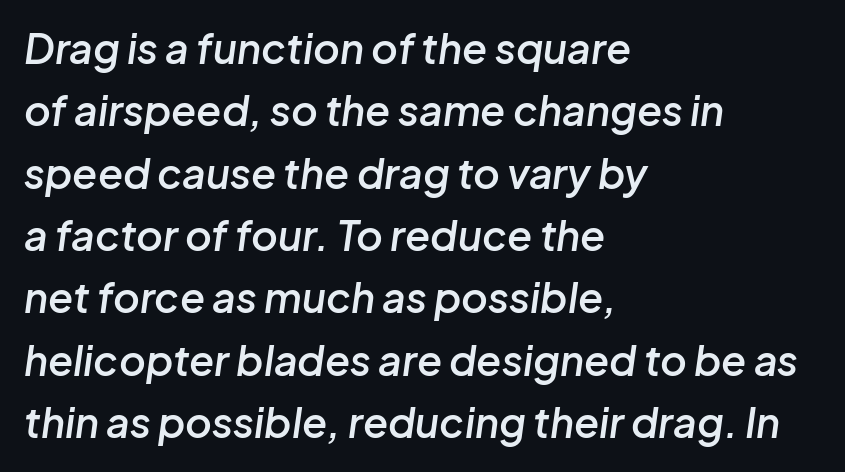
The rendering keeps characters at their native spacing. Does the weight exceed regular? Yes, but only to semibold. The leading is moderate, giving the passage an even texture. Each line starts at the same left margin while the right side varies. Unmarked baselines from the first word to the last. This sample has the flowing, uneven cadence of proportional lettering.
